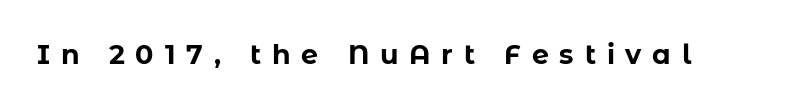
Q: Is the text bold? A: Yes.
Q: Is the text italic (slanted)? A: No, it is upright.
Q: Is the text underlined? A: No.
Q: Is the spacing between letters normal or unusually wide? A: Unusually wide.
